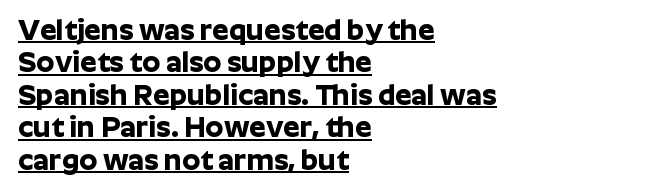
{"serif": "no", "italic": "no", "bold": "yes", "weight": "bold", "width": "normal", "stroke_contrast": "low", "x_height": "medium", "monospaced": "no", "underline": "yes", "align": "left", "line_spacing": "tight", "line_spacing_ratio": 1.12, "letter_spacing": "normal", "letter_spacing_em": 0.0, "glyph_px": 29}
